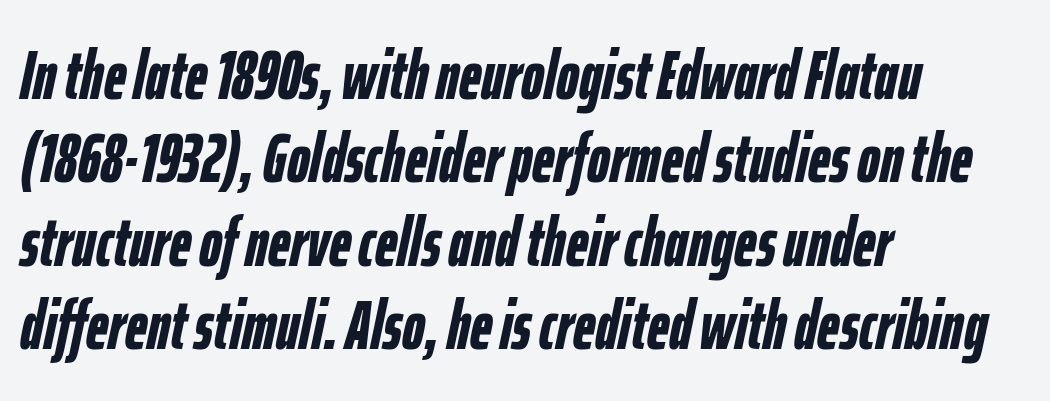
Q: Is the text bold? A: Yes.
Q: Is the text italic (slanted)? A: Yes, it leans right by about 12 degrees.
Q: Is the text underlined? A: No.
Q: How is the paragraph aligned? A: Left-aligned.
Q: Is the spacing between letters normal or unusually wide? A: Normal.
Q: Width (condensed, normal, or wide)? A: Condensed.
Q: Stroke contrast? A: Low.
Q: x-height? A: Medium.
Q: Monospaced? A: No.
